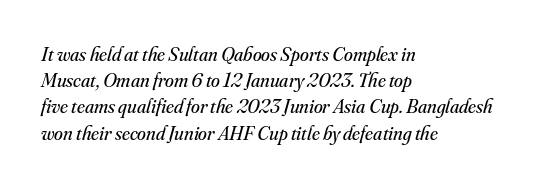
Summary of vertical rhythm: regular, with standard interline spacing. The gap between lines stays unmarked. The lines in this sample share a left origin and differ only in where they stop. A typesetter would call this zero additional tracking. No letter is thick-stroked: the sample isn't bold.
